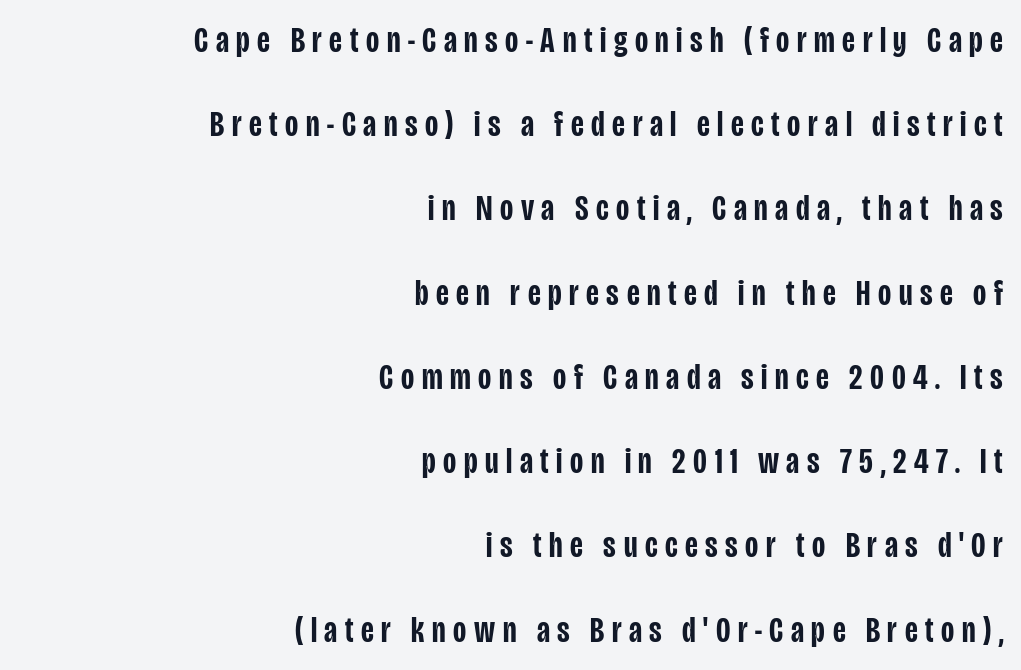
The image shows 36 px semibold, condensed sans-serif type, upright; set right-aligned, loose line spacing (2.34x), unusually wide letter spacing (+0.21 em), not underlined; low stroke contrast and a large x-height.
